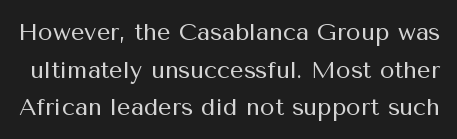
Normally led — the rows are evenly, conventionally spaced. Think standard paragraph weight, or any step lighter than that. Plain, unruled lines of type. Each word holds together tightly as a unit, with standard inter-letter gaps. It's the straight-up-and-down kind of type.
